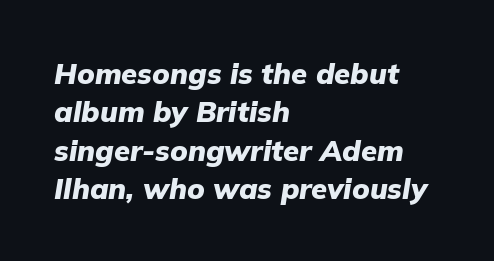
The passage shown is emphatically bold. Any mark beneath the type? The region is blank. This sample has the flowing, uneven cadence of proportional lettering. The letters are slanted; this is an italic face. One-word summary of the alignment: left.
